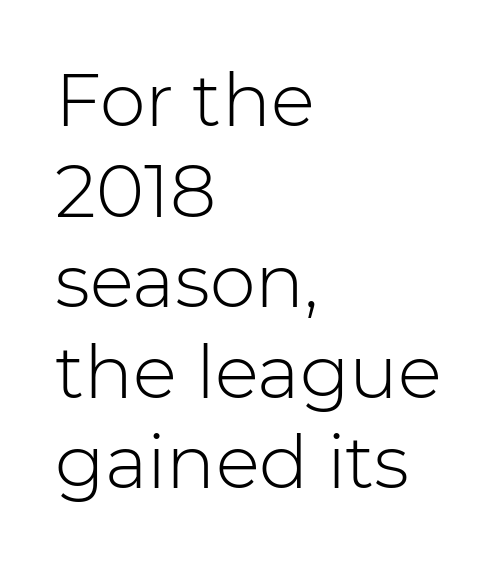
Q: Is the text bold? A: No.
Q: Is the text italic (slanted)? A: No, it is upright.
Q: Is the typeface a serif or a sans-serif typeface? A: Sans-serif.
Q: Is the text underlined? A: No.
Q: How is the paragraph aligned? A: Left-aligned.
Q: Is the spacing between letters normal or unusually wide? A: Normal.
Q: Width (condensed, normal, or wide)? A: Normal.
Q: Stroke contrast? A: Low.
Q: x-height? A: Medium.
Q: Monospaced? A: No.
